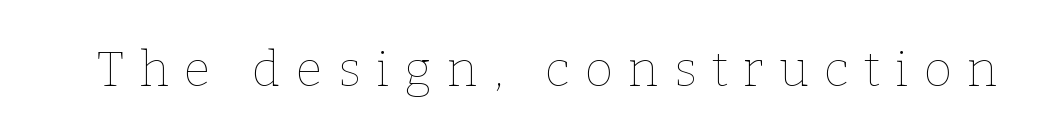
{"italic": "no", "bold": "no", "weight": "thin", "width": "normal", "stroke_contrast": "low", "x_height": "medium", "monospaced": "no", "underline": "no", "letter_spacing": "wide", "letter_spacing_em": 0.31, "glyph_px": 49}
